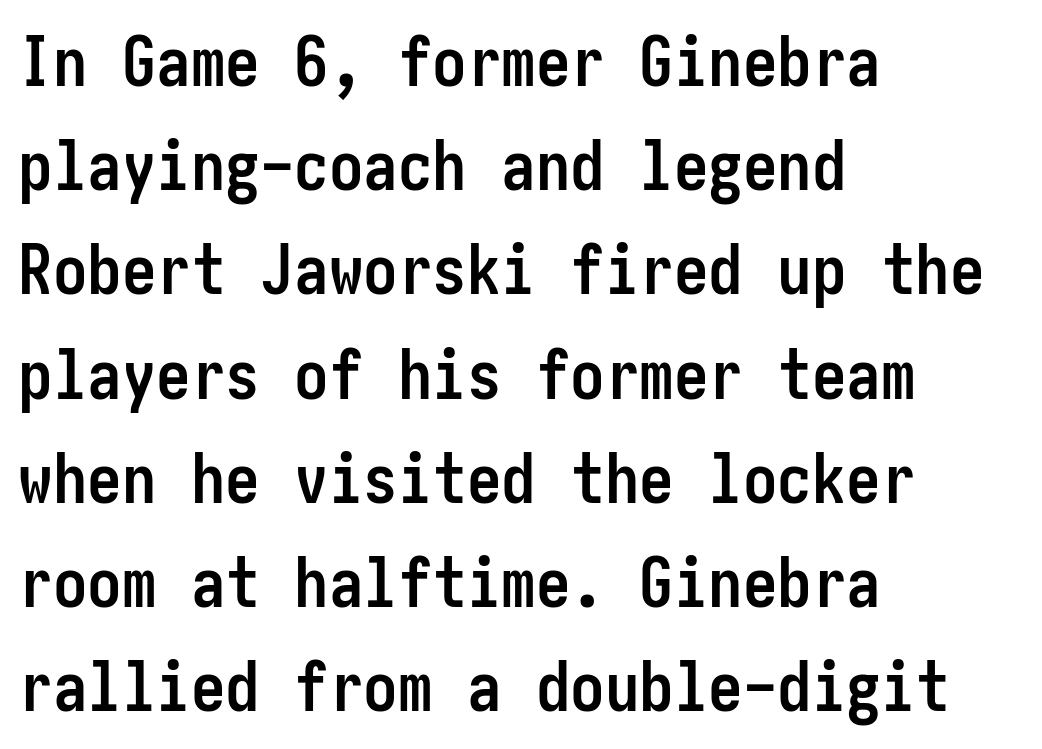
The image shows 69 px semibold, condensed sans-serif type, upright; set left-aligned, normal line spacing (1.51x), normal letter spacing, not underlined; low stroke contrast and a medium x-height.
